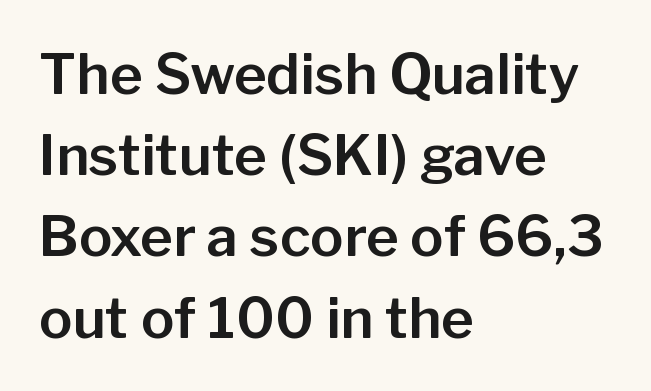
The image shows 56 px sans-serif type, upright; set left-aligned, normal line spacing (1.45x), normal letter spacing, not underlined; low stroke contrast and a medium x-height.
